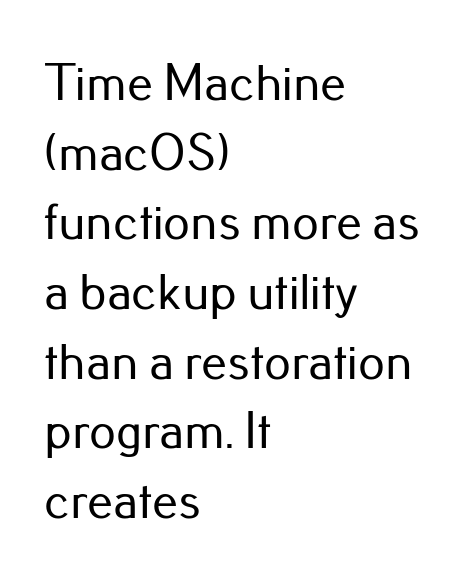
Teacher's note: observe the even left margin — that is flush-left alignment. The text was rendered using a sans face with plain stroke endings. Honestly, the row spacing looks completely unremarkable. The face used here is proportionally spaced, like ordinary book or web type. How are the letters spaced? Ordinarily, with no added tracking. The lettering holds an erect, upright posture throughout.
